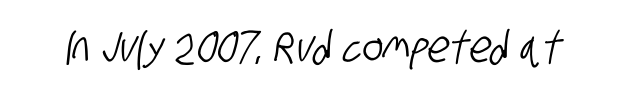
The image shows 44 px condensed sans-serif type; set normal letter spacing, not underlined; low stroke contrast and a large x-height.
